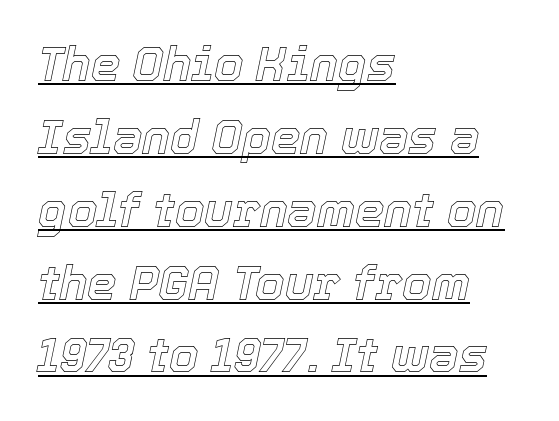
Q: Is the text italic (slanted)? A: Yes, it leans right by about 12 degrees.
Q: Is the text underlined? A: Yes.
Q: How is the paragraph aligned? A: Left-aligned.
Q: Is the spacing between letters normal or unusually wide? A: Normal.
Q: Is the spacing between lines tight, normal or loose? A: Normal.
Q: Width (condensed, normal, or wide)? A: Normal.
Q: x-height? A: Medium.
Q: Monospaced? A: No.
